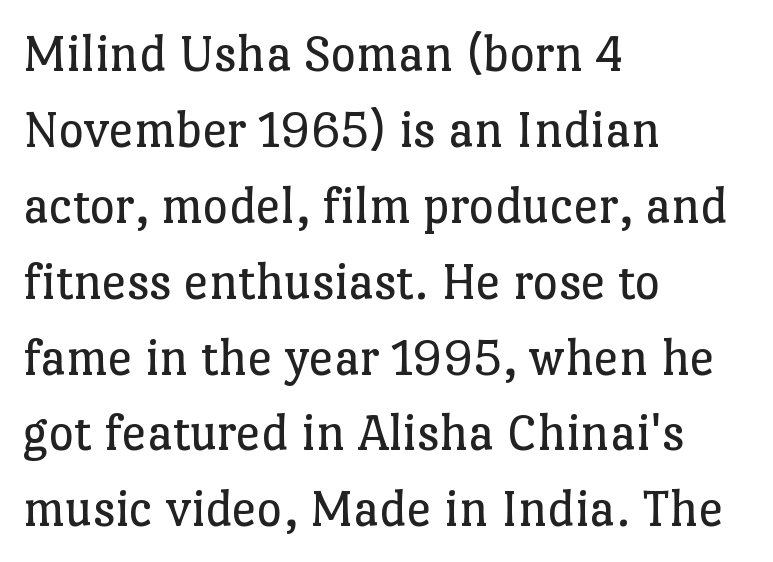
Reading down the block, your eye returns to a fixed left position each line. The line texture is even and compact thanks to regular tracking. The letters stand straight up with perfectly vertical stems. Rows of type keep a routine distance in the vertical direction.
